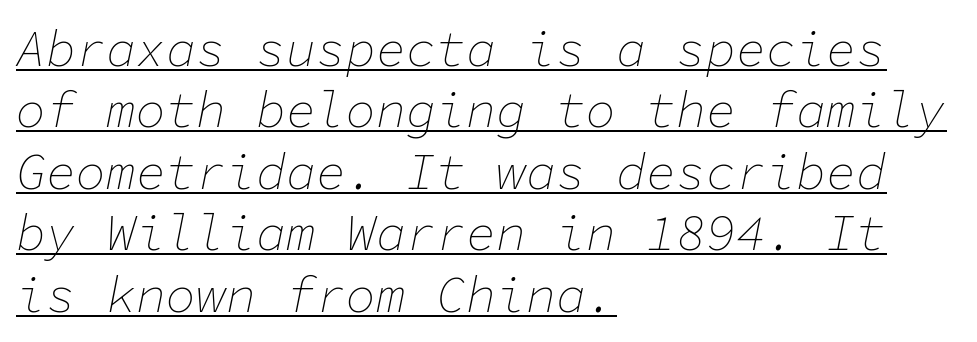
{"italic": "yes", "lean": "right", "slant_degrees": 11, "bold": "no", "weight": "thin", "width": "normal", "stroke_contrast": "low", "x_height": "medium", "monospaced": "yes", "underline": "yes", "align": "left", "line_spacing_ratio": 1.23, "letter_spacing": "normal", "letter_spacing_em": 0.0, "glyph_px": 50}
